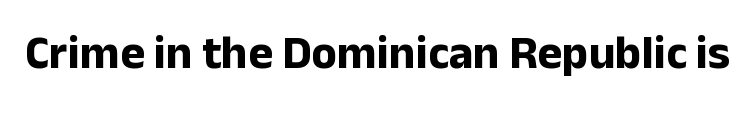
Q: Is the text bold? A: Yes.
Q: Is the text italic (slanted)? A: No, it is upright.
Q: Is the typeface a serif or a sans-serif typeface? A: Sans-serif.
Q: Is the text underlined? A: No.
Q: Is the spacing between letters normal or unusually wide? A: Normal.
Q: Width (condensed, normal, or wide)? A: Normal.
Q: Stroke contrast? A: Low.
Q: x-height? A: Medium.
Q: Monospaced? A: No.
